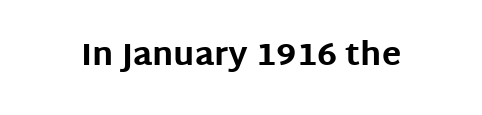
The image shows 32 px bold sans-serif type, upright; set normal letter spacing, not underlined; low stroke contrast and a large x-height.
